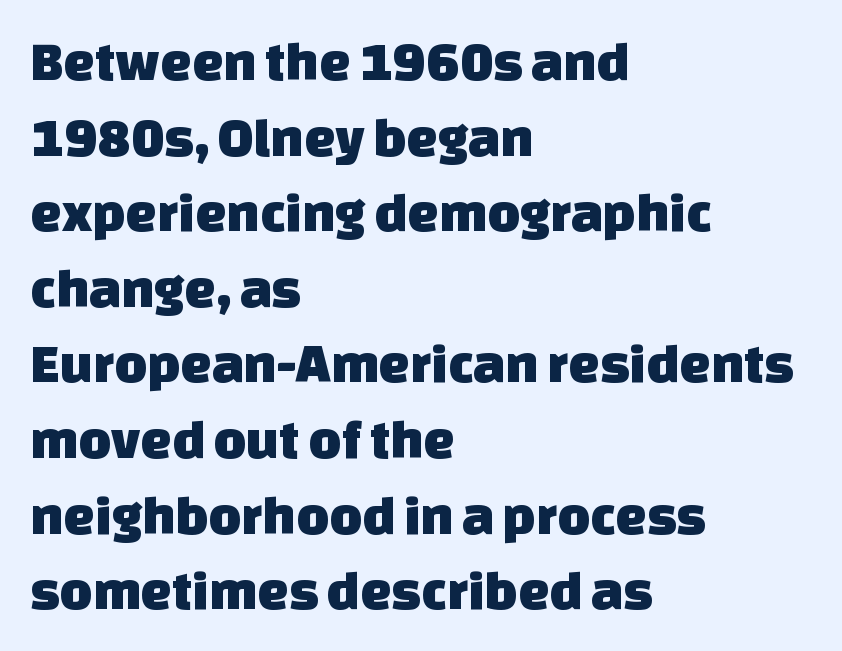
{"serif": "no", "width": "normal", "stroke_contrast": "low", "x_height": "large", "monospaced": "no", "underline": "no", "align": "left", "line_spacing": "normal", "line_spacing_ratio": 1.35, "letter_spacing": "normal", "letter_spacing_em": 0.0, "glyph_px": 56}
